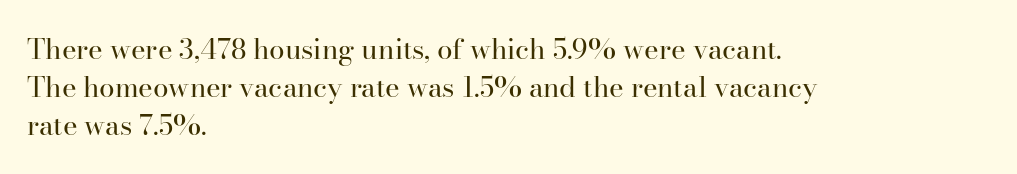
Q: Is the text bold? A: No.
Q: Is the text italic (slanted)? A: No, it is upright.
Q: Is the typeface a serif or a sans-serif typeface? A: Serif.
Q: Is the text underlined? A: No.
Q: How is the paragraph aligned? A: Left-aligned.
Q: Is the spacing between letters normal or unusually wide? A: Normal.
Q: Is the spacing between lines tight, normal or loose? A: Normal.
Q: Width (condensed, normal, or wide)? A: Normal.
Q: Stroke contrast? A: High.
Q: x-height? A: Small.
Q: Monospaced? A: No.
